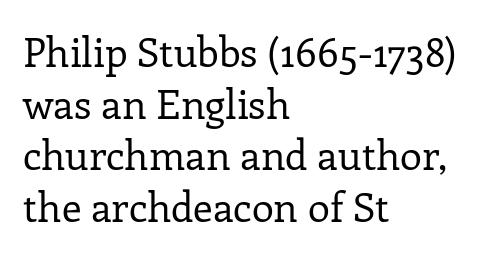
{"serif": "yes", "italic": "no", "bold": "no", "weight": "regular", "width": "normal", "stroke_contrast": "low", "x_height": "medium", "monospaced": "no", "underline": "no", "align": "left", "line_spacing": "normal", "line_spacing_ratio": 1.29, "letter_spacing": "normal", "letter_spacing_em": 0.0, "glyph_px": 40}
